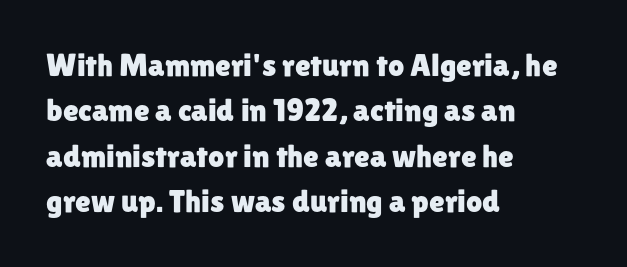
{"serif": "no", "italic": "no", "width": "normal", "stroke_contrast": "low", "x_height": "medium", "monospaced": "no", "underline": "no", "align": "left", "line_spacing": "normal", "line_spacing_ratio": 1.42, "letter_spacing": "normal", "letter_spacing_em": 0.0, "glyph_px": 32}
